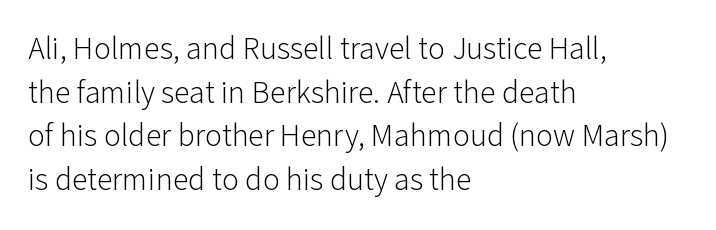
{"serif": "no", "italic": "no", "bold": "no", "weight": "light", "width": "normal", "stroke_contrast": "low", "x_height": "medium", "monospaced": "no", "underline": "no", "align": "left", "line_spacing": "normal", "line_spacing_ratio": 1.36, "letter_spacing": "normal", "letter_spacing_em": 0.0, "glyph_px": 32}
